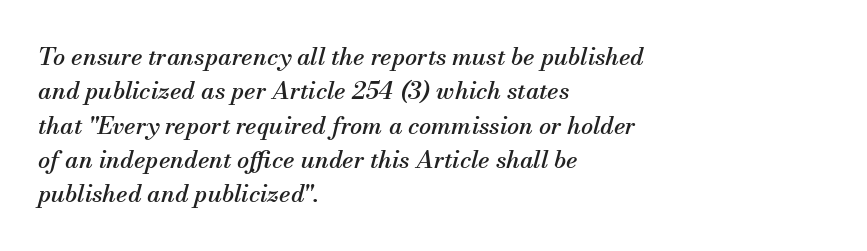
The image shows 24 px text type, italic (leaning right); set left-aligned, normal line spacing (1.43x), normal letter spacing, not underlined.
